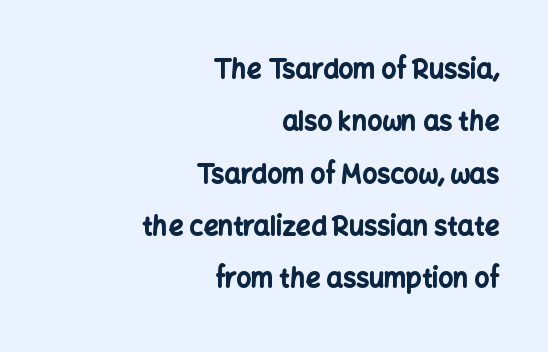
{"italic": "no", "bold": "yes", "underline": "no", "align": "right", "line_spacing": "loose", "line_spacing_ratio": 2.01, "letter_spacing": "normal", "letter_spacing_em": 0.0, "glyph_px": 26}
